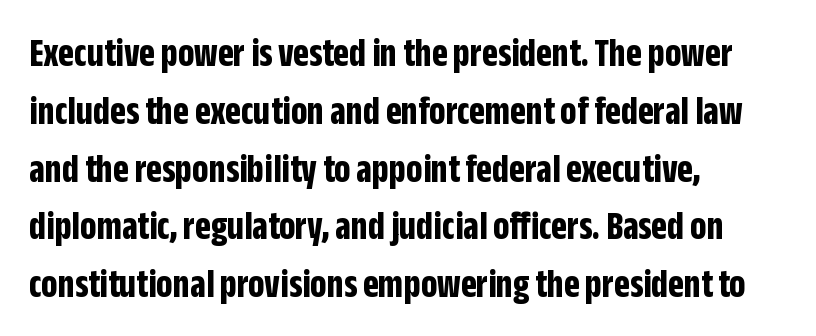
{"serif": "no", "italic": "no", "bold": "yes", "weight": "bold", "width": "condensed", "stroke_contrast": "low", "x_height": "large", "monospaced": "no", "underline": "no", "align": "left", "line_spacing": "normal", "line_spacing_ratio": 1.41, "letter_spacing": "normal", "letter_spacing_em": 0.0, "glyph_px": 41}
